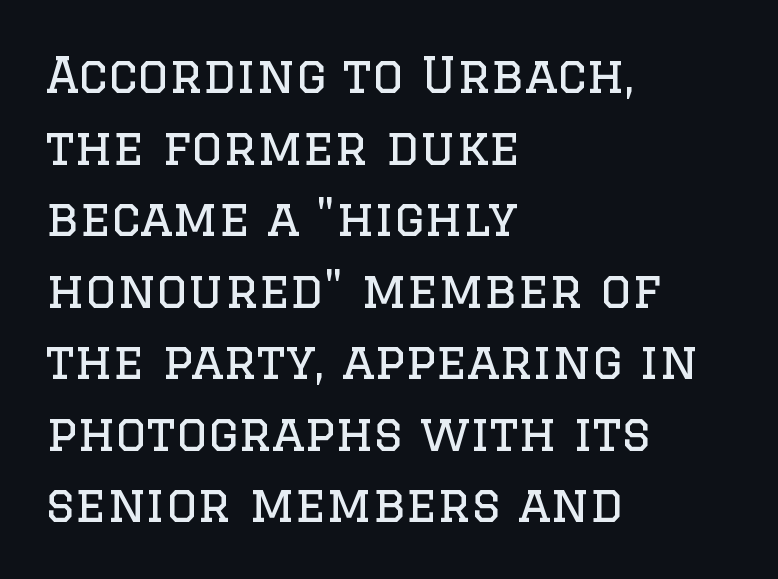
The image shows 49 px regular-weight serif type, upright; set left-aligned, normal line spacing (1.46x), normal letter spacing, not underlined; low stroke contrast and a large x-height.
